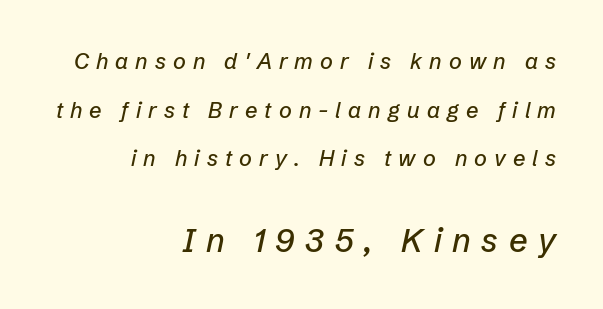
The image shows 33 px text type, italic (leaning right); set right-aligned, loose line spacing (2.21x), unusually wide letter spacing (+0.32 em), not underlined; the second (bottom) block is 1.5x larger; low stroke contrast and a medium x-height.
